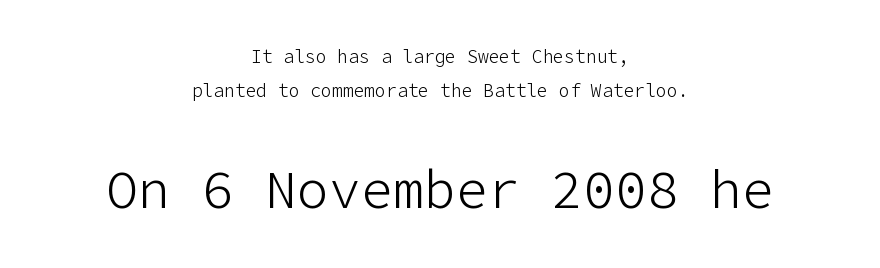
Classification — sans serif. A student would notice the bottom passage is typeset larger than what precedes it. Stem width sits at or under what a default text font uses. Descender tails drop into unmarked territory. These lines keep a tight, regular rhythm from letter to letter.
